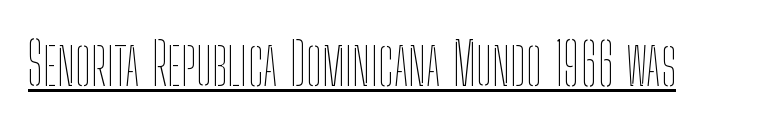
The image shows 58 px thin, condensed type, upright; set normal letter spacing, underlined; low stroke contrast and a medium x-height.
